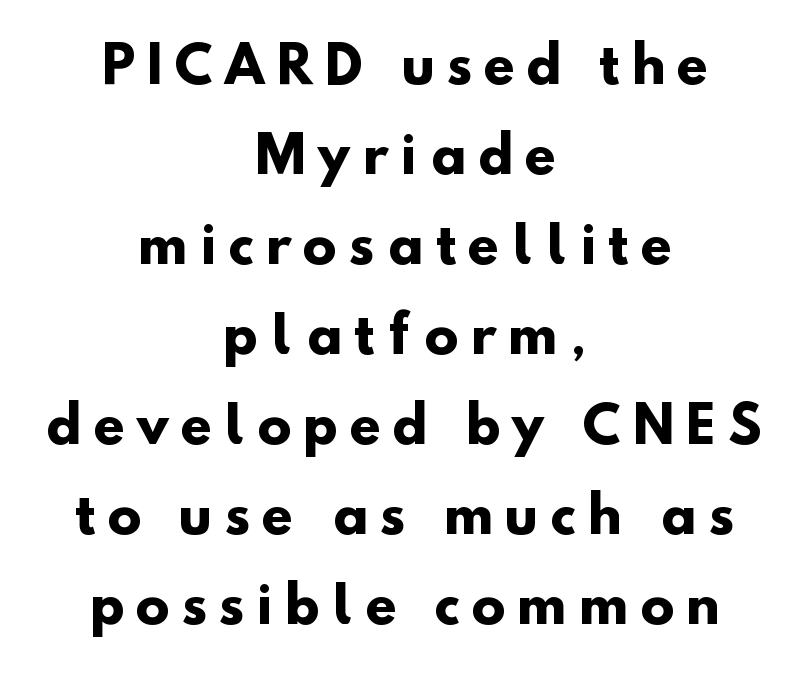
{"serif": "no", "bold": "yes", "weight": "heavy", "width": "normal", "stroke_contrast": "low", "x_height": "small", "monospaced": "no", "underline": "no", "align": "center", "line_spacing_ratio": 1.8, "letter_spacing": "wide", "letter_spacing_em": 0.25, "glyph_px": 50}
